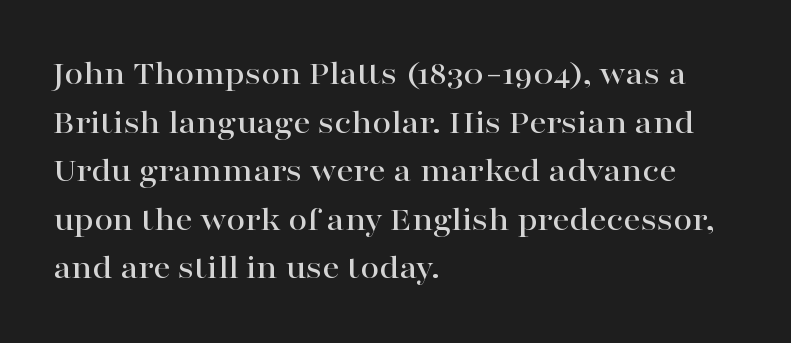
Inter-character spacing is left at the font's built-in metrics. Typographically, this falls in the serif category. Unmarked baselines from the first word to the last. The rendering uses natural spacing where letterforms have individual widths. Vertically, the passage feels balanced, rows spaced as you'd expect.
